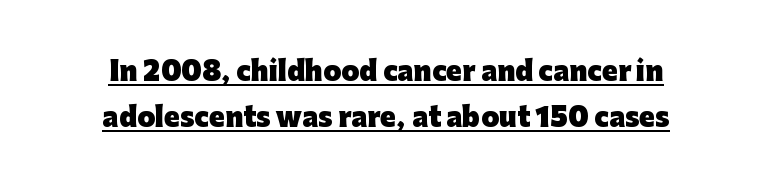
Thick stems and heavy bowls — unmistakably bold. Do the letters lean? They stand straight. Look at the tracking — it's just the regular setting, nothing added. This sample carries an underscore along the baseline area. Which margin do the lines hug? Neither — every line sits in the middle.
